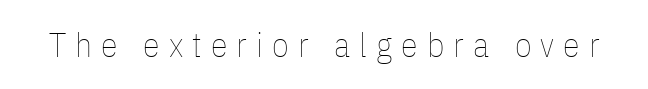
Q: Is the text bold? A: No.
Q: Is the text italic (slanted)? A: No, it is upright.
Q: Is the text underlined? A: No.
Q: Is the spacing between letters normal or unusually wide? A: Unusually wide.
Q: Width (condensed, normal, or wide)? A: Condensed.
Q: Stroke contrast? A: Low.
Q: x-height? A: Medium.
Q: Monospaced? A: No.
